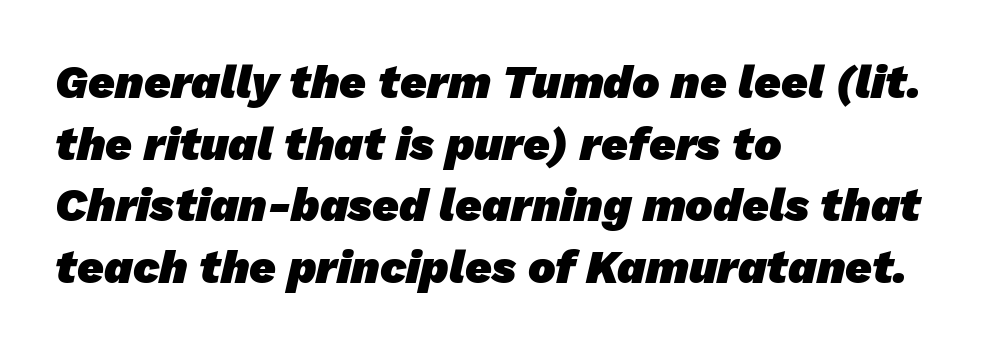
The typeface chosen for these lines omits serifs. Glyph-to-glyph distance matches everyday printed text. Decoration check: the copy has no underline. The space between consecutive lines is moderate. Weight check: bold — yes, fully.
